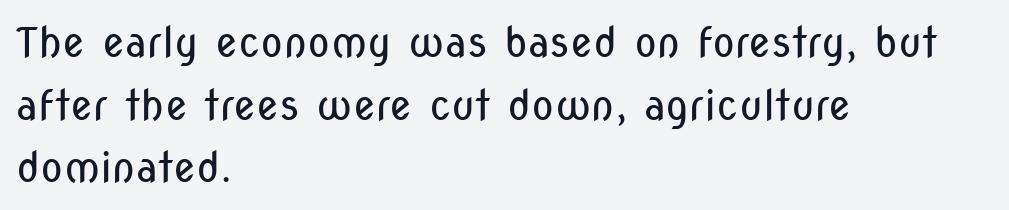
The image shows 42 px regular-weight, condensed sans-serif type, upright; set left-aligned, normal line spacing (1.49x), normal letter spacing, not underlined; low stroke contrast and a medium x-height.
